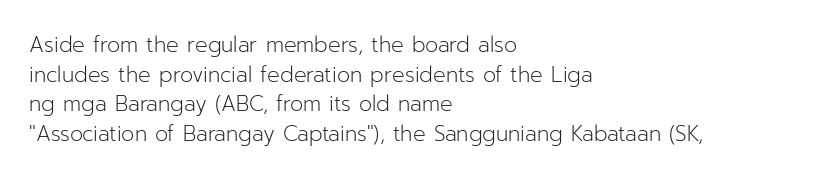
{"italic": "no", "bold": "no", "underline": "no", "align": "left", "line_spacing": "normal", "line_spacing_ratio": 1.41, "letter_spacing": "normal", "letter_spacing_em": 0.0, "glyph_px": 21}
